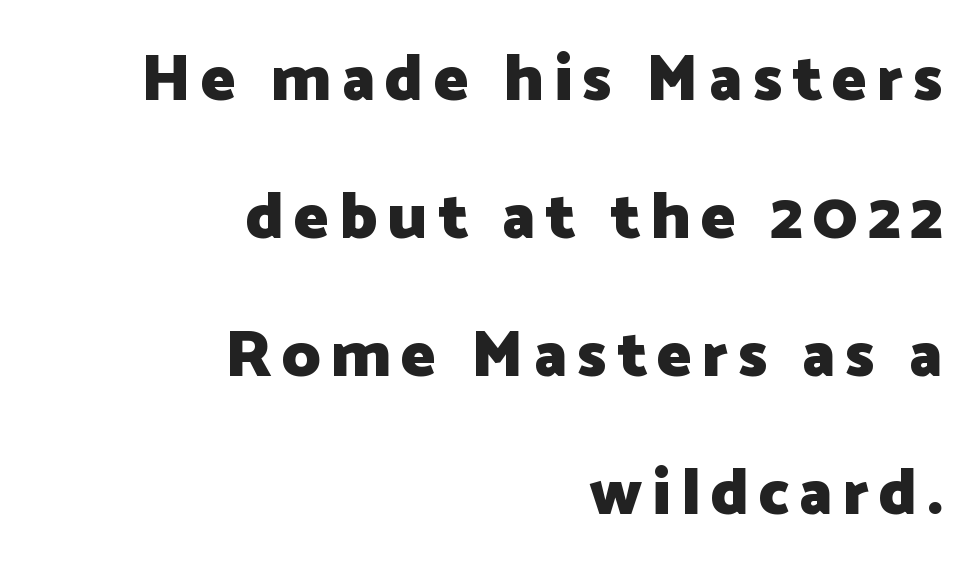
Q: Is the text bold? A: Yes.
Q: Is the text italic (slanted)? A: No, it is upright.
Q: Is the typeface a serif or a sans-serif typeface? A: Sans-serif.
Q: Is the text underlined? A: No.
Q: How is the paragraph aligned? A: Right-aligned.
Q: Is the spacing between lines tight, normal or loose? A: Loose.
Q: Width (condensed, normal, or wide)? A: Normal.
Q: Stroke contrast? A: Low.
Q: x-height? A: Medium.
Q: Monospaced? A: No.
